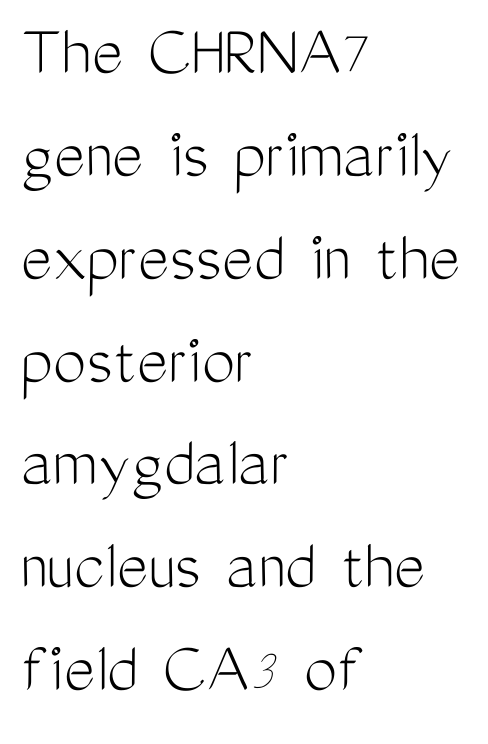
Q: Is the text bold? A: No.
Q: Is the text italic (slanted)? A: No, it is upright.
Q: Is the typeface a serif or a sans-serif typeface? A: Sans-serif.
Q: Is the text underlined? A: No.
Q: How is the paragraph aligned? A: Left-aligned.
Q: Is the spacing between letters normal or unusually wide? A: Normal.
Q: Is the spacing between lines tight, normal or loose? A: Normal.
Q: Width (condensed, normal, or wide)? A: Condensed.
Q: Stroke contrast? A: Medium.
Q: x-height? A: Medium.
Q: Monospaced? A: No.
